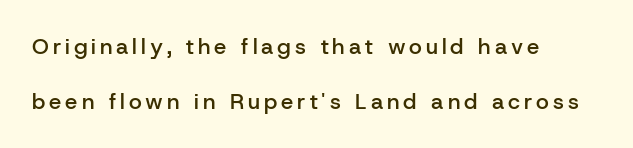
The image shows 22 px text type, upright; set left-aligned, loose line spacing (2.48x), not underlined.
